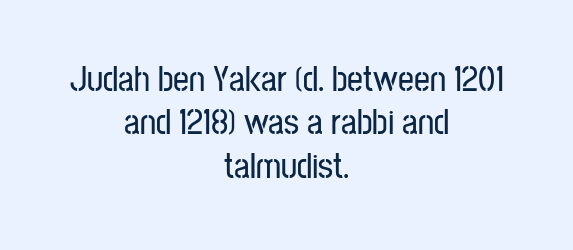
The space directly below the letters is spotless. Between one letter and the next there's only the usual sliver of space. The letters stand straight up with perfectly vertical stems. The rendering uses natural spacing where letterforms have individual widths.
